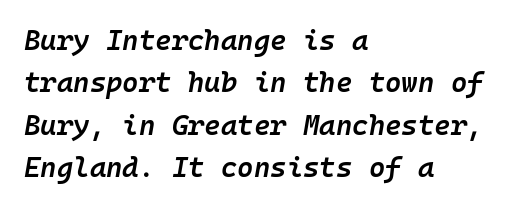
Is there much room between lines? A standard amount, neither cramped nor airy. A bit beefed up — I'd call it semibold rather than bold. This rendering uses left alignment, leaving the right contour irregular. Inter-character spacing is left at the font's built-in metrics. Glance below the letters and you will spot only blank space. The specimen reads as italic at a glance.
